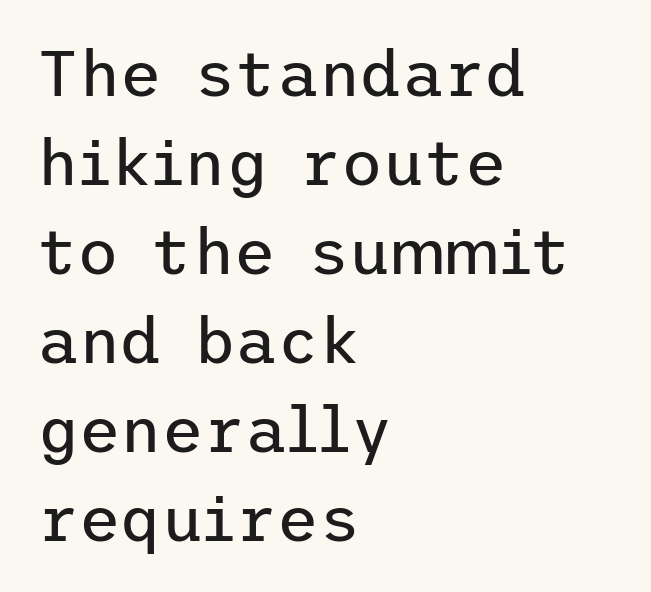
{"serif": "no", "italic": "no", "bold": "no", "weight": "regular", "width": "normal", "stroke_contrast": "low", "x_height": "medium", "underline": "no", "align": "left", "line_spacing": "normal", "line_spacing_ratio": 1.39, "letter_spacing": "normal", "letter_spacing_em": 0.0, "glyph_px": 64}
